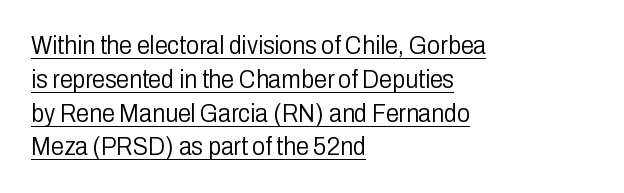
Upright lettering throughout. You can see a thin bar hugging the bottom of the glyphs. The rows are spaced the way most documents space them. This reads as an unemphasized weight, regular at the heaviest.
